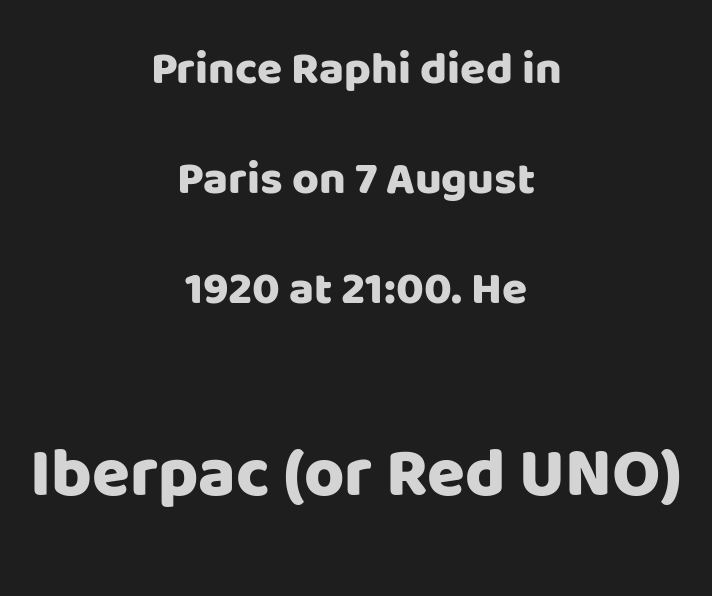
In terms of posture, this sample is upright. The gaps between neighbouring characters are ordinary and unremarkable. Do the characters align in a grid? No, the font is proportional. Lines of text with bare space underneath. Block two is the big one; block one sits smaller above it.
